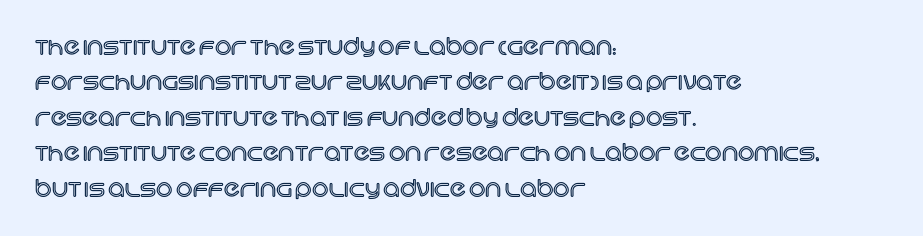
Q: Is the text italic (slanted)? A: No, it is upright.
Q: Is the text underlined? A: No.
Q: How is the paragraph aligned? A: Left-aligned.
Q: Is the spacing between letters normal or unusually wide? A: Normal.
Q: Is the spacing between lines tight, normal or loose? A: Normal.
